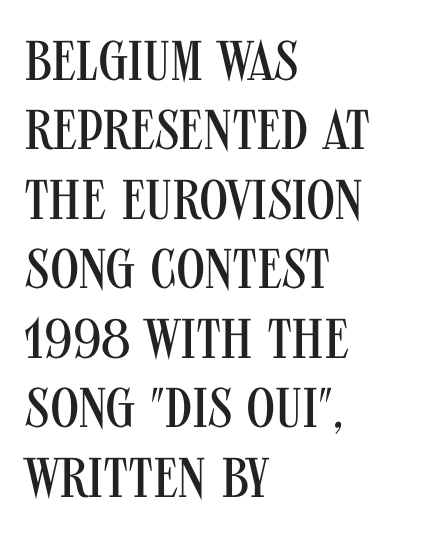
Q: Is the text bold? A: No.
Q: Is the text italic (slanted)? A: No, it is upright.
Q: Is the typeface a serif or a sans-serif typeface? A: Sans-serif.
Q: Is the text underlined? A: No.
Q: How is the paragraph aligned? A: Left-aligned.
Q: Is the spacing between letters normal or unusually wide? A: Normal.
Q: Width (condensed, normal, or wide)? A: Condensed.
Q: Stroke contrast? A: Medium.
Q: x-height? A: Large.
Q: Monospaced? A: No.
